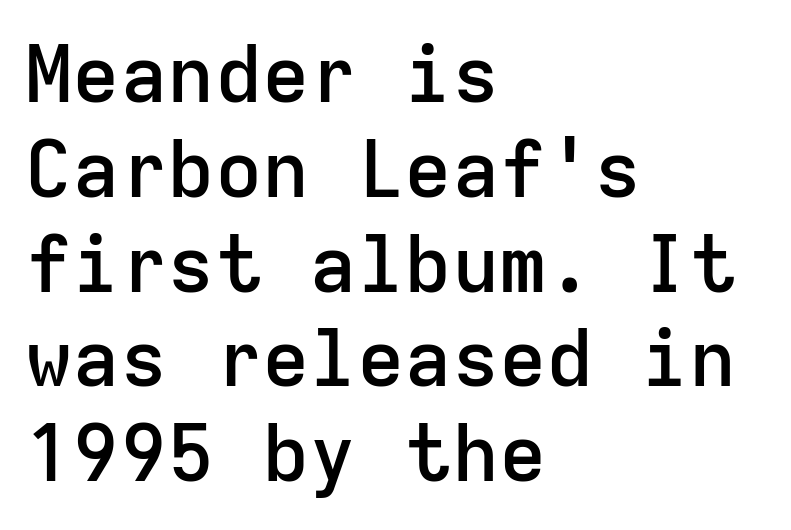
Q: Is the text bold? A: Semi-bold.
Q: Is the text italic (slanted)? A: No, it is upright.
Q: Is the typeface a serif or a sans-serif typeface? A: Sans-serif.
Q: Is the text underlined? A: No.
Q: How is the paragraph aligned? A: Left-aligned.
Q: Is the spacing between letters normal or unusually wide? A: Normal.
Q: Width (condensed, normal, or wide)? A: Normal.
Q: Stroke contrast? A: Low.
Q: x-height? A: Medium.
Q: Monospaced? A: Yes.
